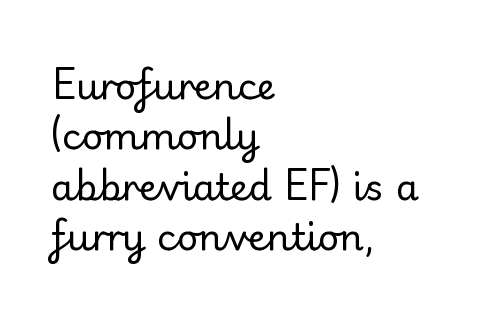
{"serif": "yes", "italic": "no", "bold": "no", "weight": "regular", "width": "normal", "stroke_contrast": "low", "x_height": "small", "monospaced": "no", "underline": "no", "align": "left", "line_spacing": "normal", "line_spacing_ratio": 1.36, "letter_spacing": "normal", "letter_spacing_em": 0.0, "glyph_px": 37}
